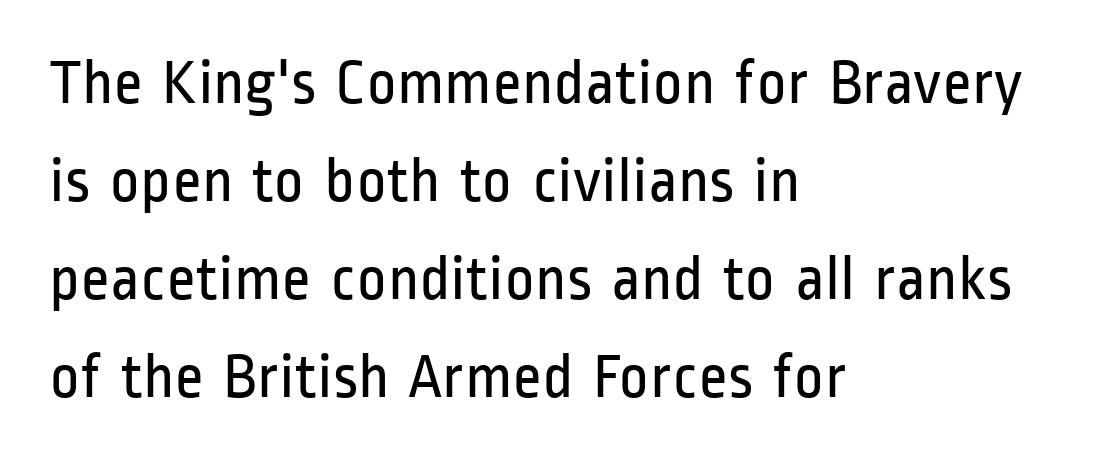
{"serif": "no", "italic": "no", "bold": "no", "weight": "regular", "width": "condensed", "stroke_contrast": "low", "x_height": "medium", "monospaced": "no", "underline": "no", "align": "left", "line_spacing": "normal", "line_spacing_ratio": 1.53, "letter_spacing": "normal", "letter_spacing_em": 0.0, "glyph_px": 64}
